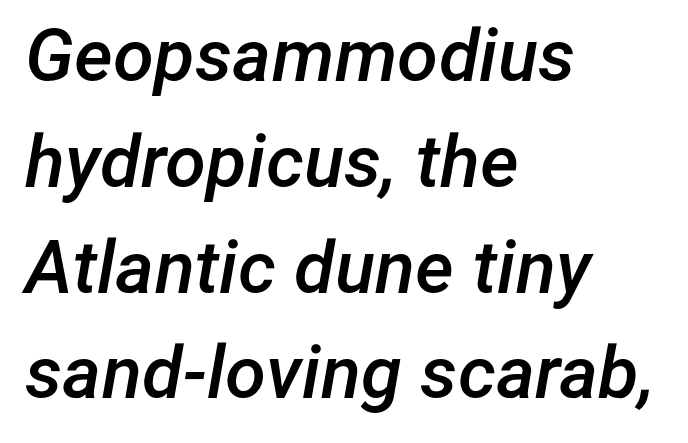
I'd describe the lettering as semibold — firm but not a full bold. The horizontal fit of the characters is conventional and even. Each letter keeps its own natural width here, so spacing adapts to shape. The rendering uses a moderate line-height, typical for paragraphs.
